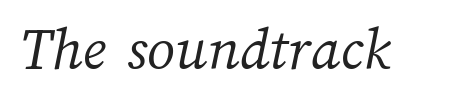
The image shows 62 px light type; set normal letter spacing, not underlined; medium stroke contrast and a medium x-height.
